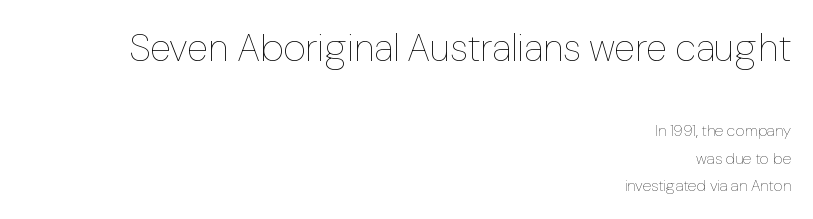
The image shows 39 px thin type, upright; set right-aligned, line spacing 1.72x, normal letter spacing, not underlined; the first (top) block is 2.44x larger; low stroke contrast and a medium x-height.
